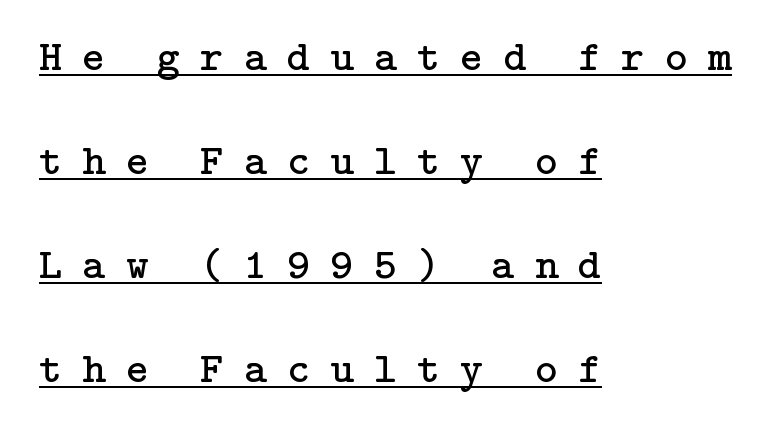
Q: Is the text bold? A: No.
Q: Is the text italic (slanted)? A: No, it is upright.
Q: Is the typeface a serif or a sans-serif typeface? A: Serif.
Q: Is the text underlined? A: Yes.
Q: How is the paragraph aligned? A: Left-aligned.
Q: Is the spacing between letters normal or unusually wide? A: Unusually wide.
Q: Is the spacing between lines tight, normal or loose? A: Loose.
Q: Width (condensed, normal, or wide)? A: Normal.
Q: Stroke contrast? A: Low.
Q: x-height? A: Medium.
